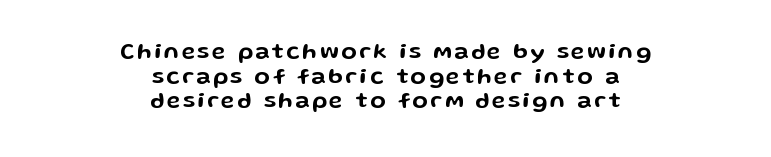
The image shows 23 px text type, upright; set centered, tight line spacing (1.07x), not underlined.
